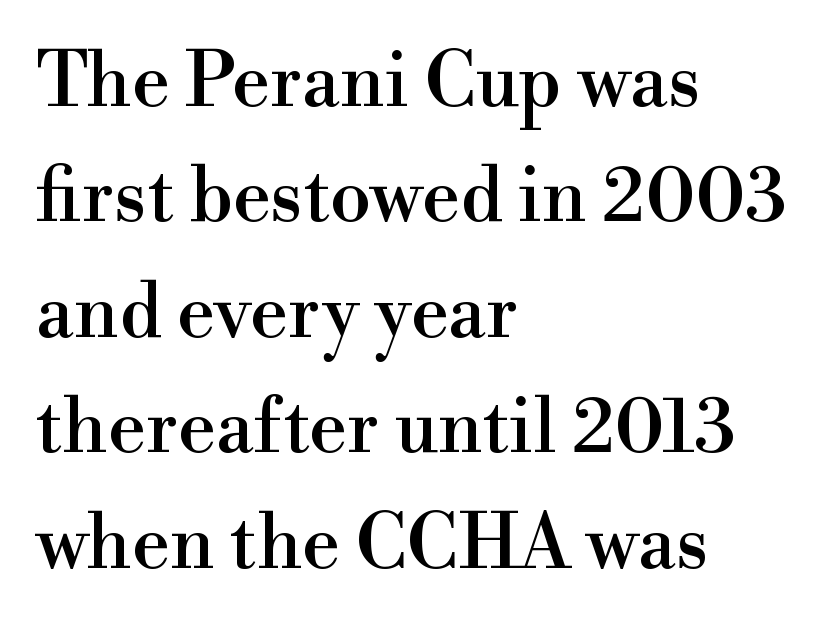
The image shows 75 px serif type, upright; set left-aligned, normal line spacing (1.54x), normal letter spacing, not underlined; a small x-height.
